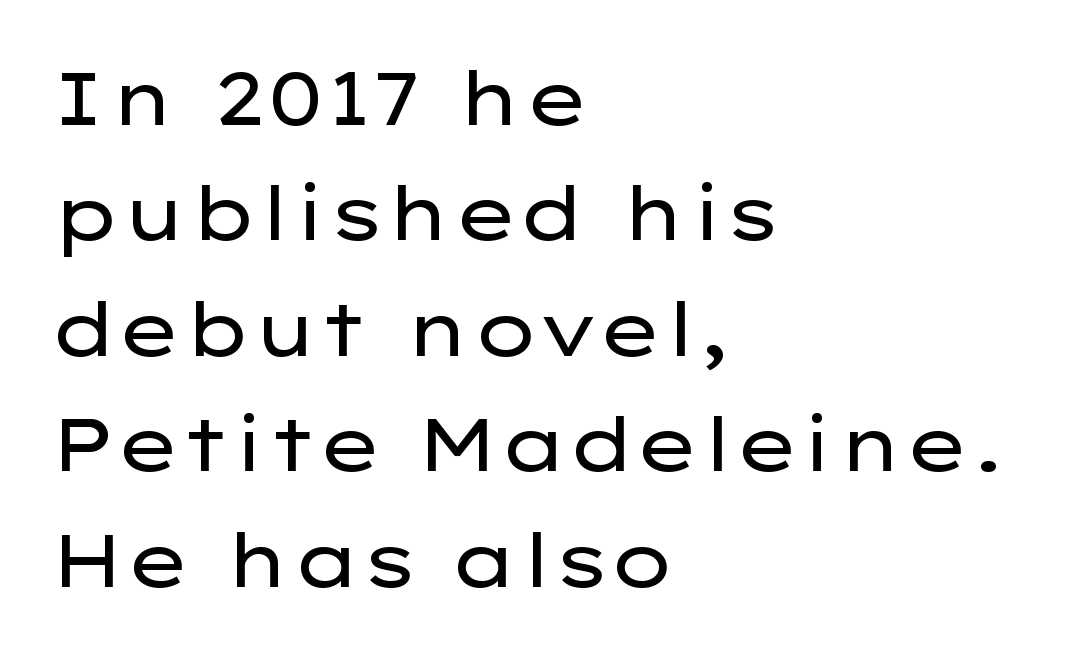
Q: Is the text bold? A: No.
Q: Is the text italic (slanted)? A: No, it is upright.
Q: Is the typeface a serif or a sans-serif typeface? A: Sans-serif.
Q: Is the text underlined? A: No.
Q: How is the paragraph aligned? A: Left-aligned.
Q: Is the spacing between letters normal or unusually wide? A: Normal.
Q: Is the spacing between lines tight, normal or loose? A: Normal.
Q: Width (condensed, normal, or wide)? A: Wide.
Q: Stroke contrast? A: Low.
Q: x-height? A: Medium.
Q: Monospaced? A: No.
